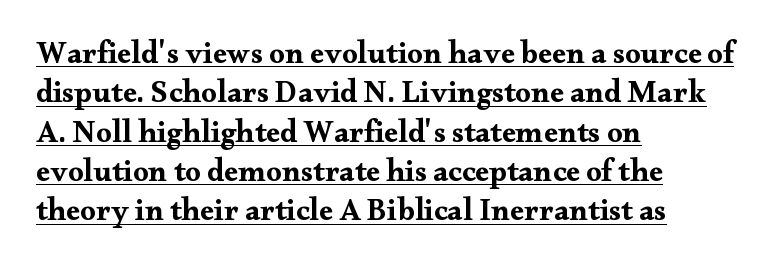
{"serif": "yes", "italic": "no", "bold": "yes", "weight": "bold", "width": "wide", "stroke_contrast": "medium", "x_height": "small", "monospaced": "no", "underline": "yes", "align": "left", "line_spacing": "normal", "line_spacing_ratio": 1.27, "letter_spacing": "normal", "letter_spacing_em": 0.0, "glyph_px": 31}
